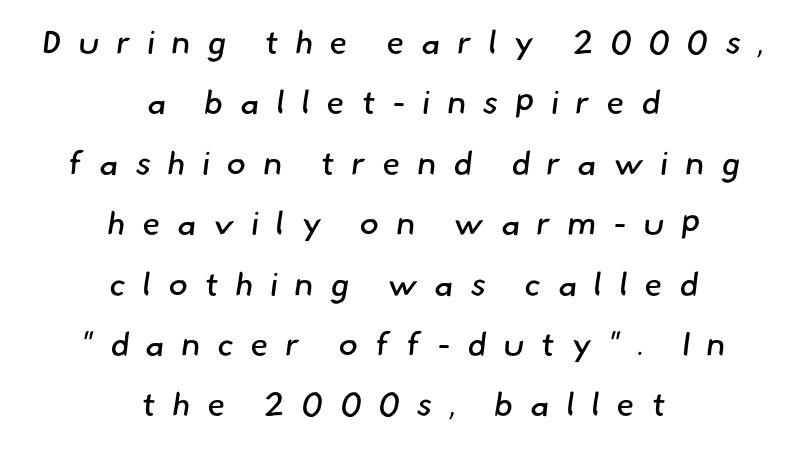
Q: Is the text bold? A: No.
Q: Is the typeface a serif or a sans-serif typeface? A: Sans-serif.
Q: Is the text underlined? A: No.
Q: How is the paragraph aligned? A: Centered.
Q: Is the spacing between letters normal or unusually wide? A: Unusually wide.
Q: Width (condensed, normal, or wide)? A: Normal.
Q: Stroke contrast? A: Low.
Q: x-height? A: Small.
Q: Monospaced? A: No.
